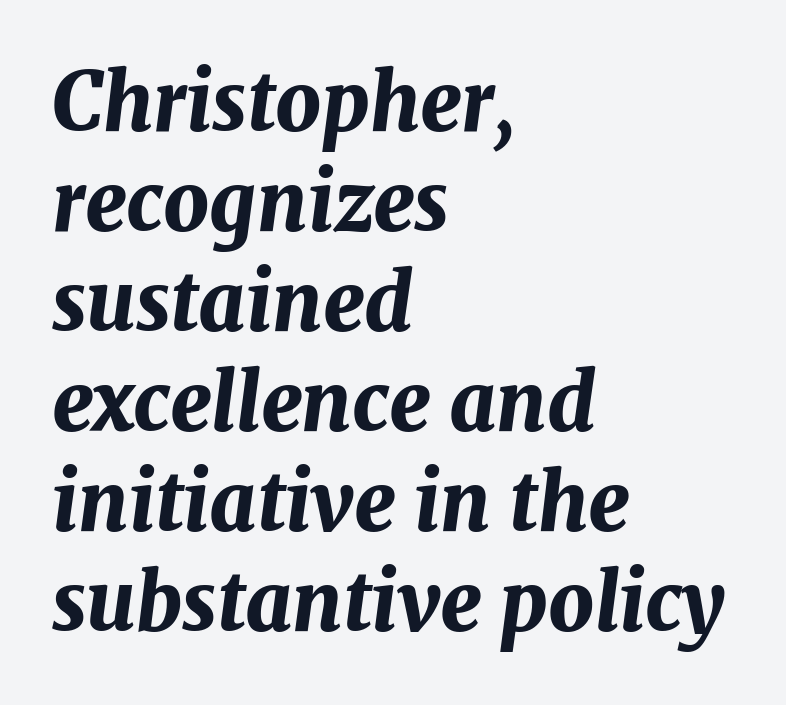
{"italic": "yes", "lean": "right", "slant_degrees": 7, "bold": "yes", "weight": "bold", "width": "normal", "stroke_contrast": "medium", "x_height": "medium", "monospaced": "no", "underline": "no", "align": "left", "line_spacing": "normal", "line_spacing_ratio": 1.25, "letter_spacing": "normal", "letter_spacing_em": 0.0, "glyph_px": 80}
